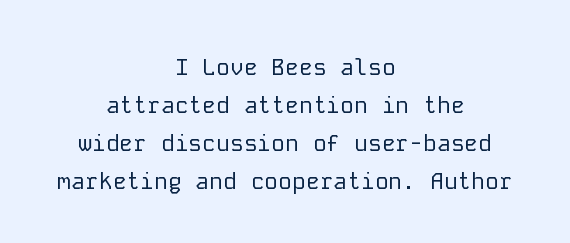
This sample uses plain, unmodified letter spacing. Quick note: not italic, upright. Each new line begins a customary step beneath the previous one. Ink coverage per letter is moderate at most.
